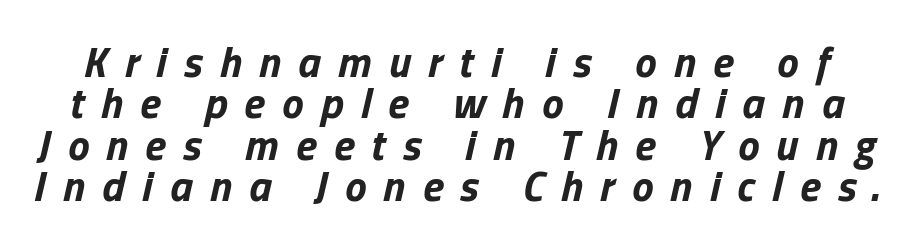
Character widths vary here, with narrow letters taking less room than wide ones. Students, observe: this is what under-led, compact text looks like. Looking at the ascenders, they clearly lean. A typesetter would call this heavily tracked-out type. Anything drawn beneath the words? Only blank space.
